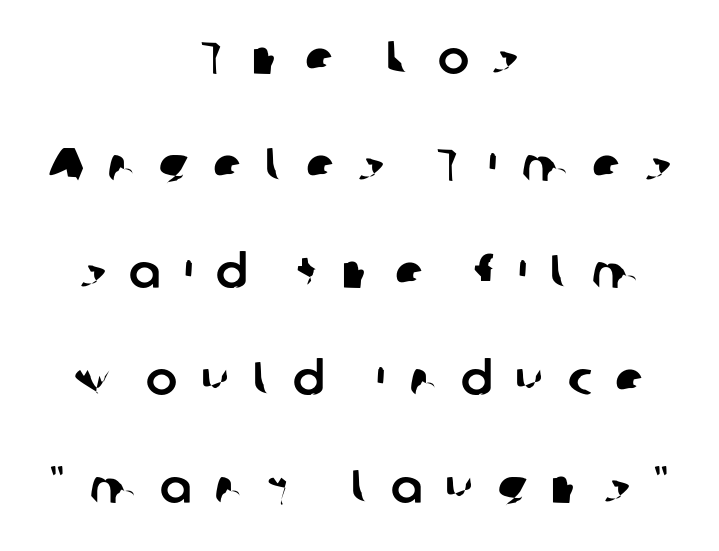
The image shows 47 px sans-serif type; set centered, loose line spacing (2.28x), unusually wide letter spacing (+0.49 em), not underlined; low stroke contrast and a medium x-height.
